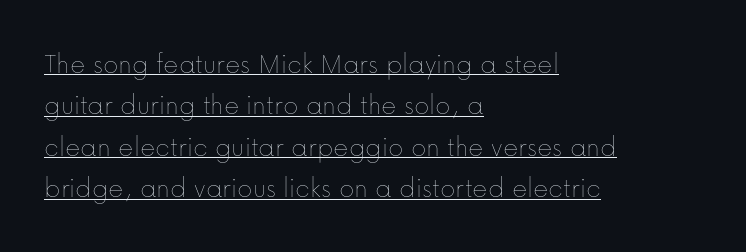
The image shows 29 px thin type, upright; set left-aligned, normal line spacing (1.43x), normal letter spacing, underlined; low stroke contrast and a medium x-height.
